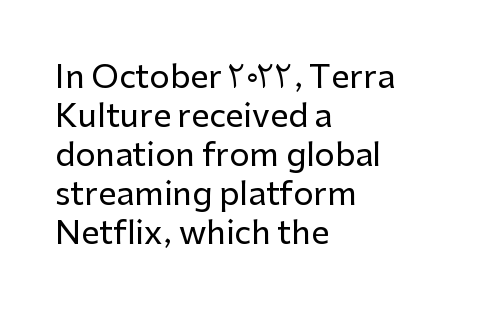
{"serif": "no", "italic": "no", "width": "normal", "stroke_contrast": "low", "x_height": "medium", "monospaced": "no", "underline": "no", "align": "left", "line_spacing_ratio": 1.22, "letter_spacing": "normal", "letter_spacing_em": 0.0, "glyph_px": 32}
